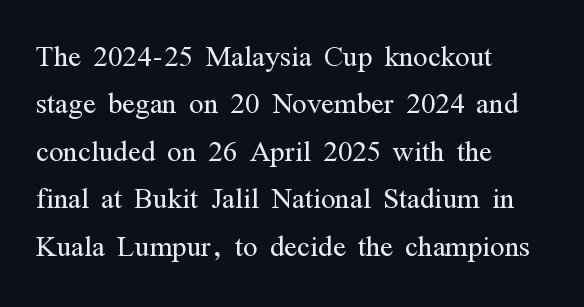
Q: Is the text bold? A: No.
Q: Is the text italic (slanted)? A: No, it is upright.
Q: Is the typeface a serif or a sans-serif typeface? A: Serif.
Q: Is the text underlined? A: No.
Q: How is the paragraph aligned? A: Left-aligned.
Q: Is the spacing between letters normal or unusually wide? A: Normal.
Q: Is the spacing between lines tight, normal or loose? A: Normal.
Q: Width (condensed, normal, or wide)? A: Condensed.
Q: Stroke contrast? A: Medium.
Q: x-height? A: Medium.
Q: Monospaced? A: No.
